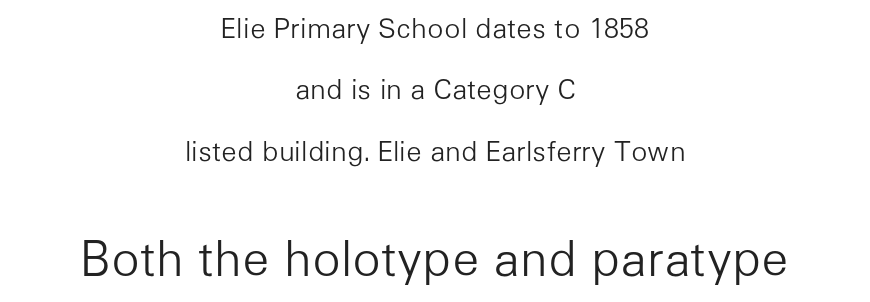
{"serif": "no", "italic": "no", "bold": "no", "weight": "light", "width": "normal", "stroke_contrast": "low", "x_height": "medium", "monospaced": "no", "underline": "no", "align": "center", "line_spacing": "loose", "line_spacing_ratio": 2.27, "letter_spacing": "normal", "letter_spacing_em": 0.0, "larger_block": "second", "size_ratio": 1.74, "glyph_px": 47}
